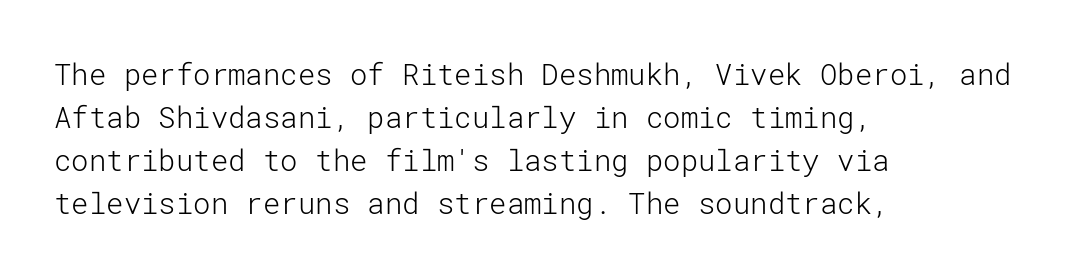
Q: Is the text bold? A: No.
Q: Is the text italic (slanted)? A: No, it is upright.
Q: Is the typeface a serif or a sans-serif typeface? A: Sans-serif.
Q: Is the text underlined? A: No.
Q: How is the paragraph aligned? A: Left-aligned.
Q: Is the spacing between letters normal or unusually wide? A: Normal.
Q: Is the spacing between lines tight, normal or loose? A: Normal.
Q: Width (condensed, normal, or wide)? A: Normal.
Q: Stroke contrast? A: Low.
Q: x-height? A: Medium.
